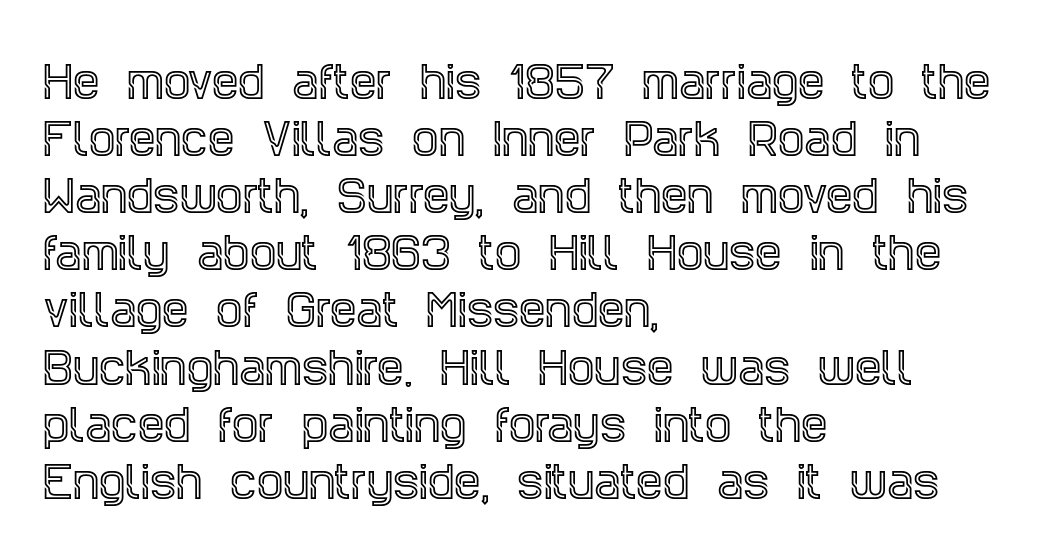
The image shows 42 px condensed serif type, upright; set left-aligned, normal line spacing (1.36x), normal letter spacing, not underlined; a large x-height.
